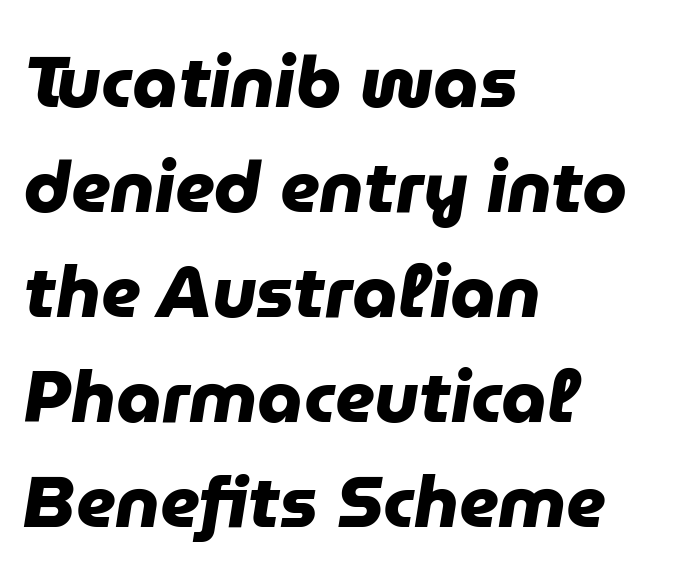
Q: Is the text bold? A: Yes.
Q: Is the typeface a serif or a sans-serif typeface? A: Sans-serif.
Q: Is the text underlined? A: No.
Q: How is the paragraph aligned? A: Left-aligned.
Q: Is the spacing between letters normal or unusually wide? A: Normal.
Q: Is the spacing between lines tight, normal or loose? A: Normal.
Q: Width (condensed, normal, or wide)? A: Normal.
Q: Stroke contrast? A: Low.
Q: x-height? A: Medium.
Q: Monospaced? A: No.
